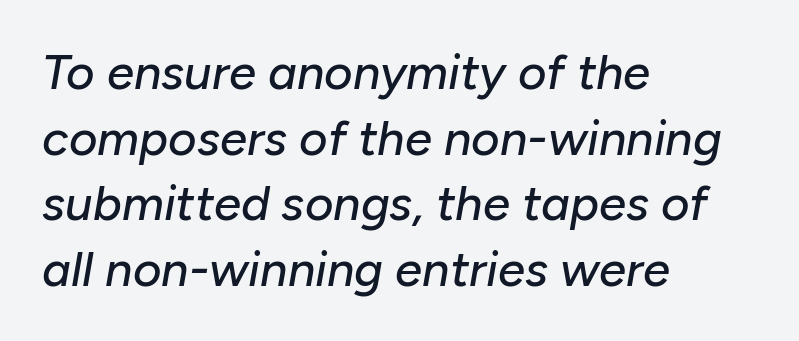
The image shows 49 px text type, italic (leaning right); set left-aligned, normal line spacing (1.34x), normal letter spacing, not underlined; low stroke contrast and a medium x-height.
